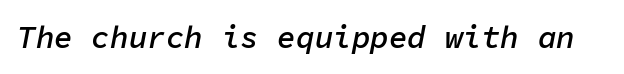
The image shows 31 px semibold type, italic (leaning right), monospaced; set normal letter spacing, not underlined; low stroke contrast and a medium x-height.
